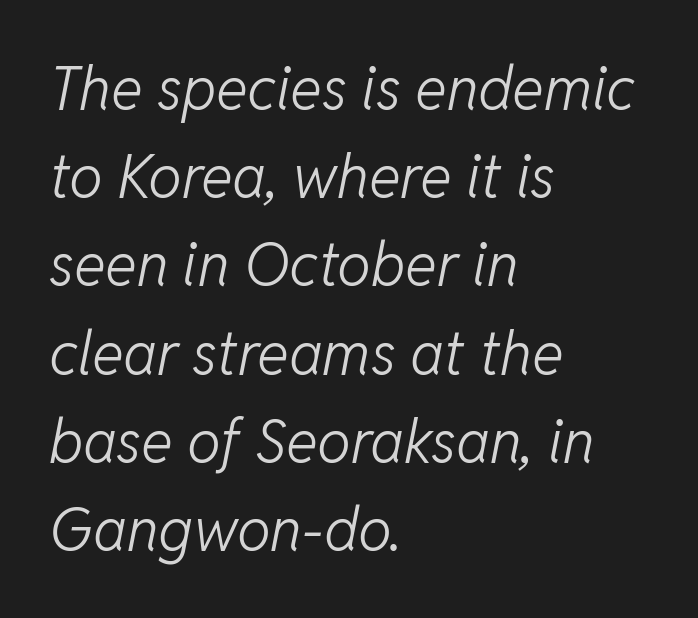
Students, observe: this is what conventionally led text looks like. Default kerning and tracking; the words read as compact shapes. Spacing verdict: proportional, widths tailored to each character. This rendering features lettering with no underline. Heaviness? Minimal to ordinary, like unemphasized prose. The specimen reads as italic at a glance.
